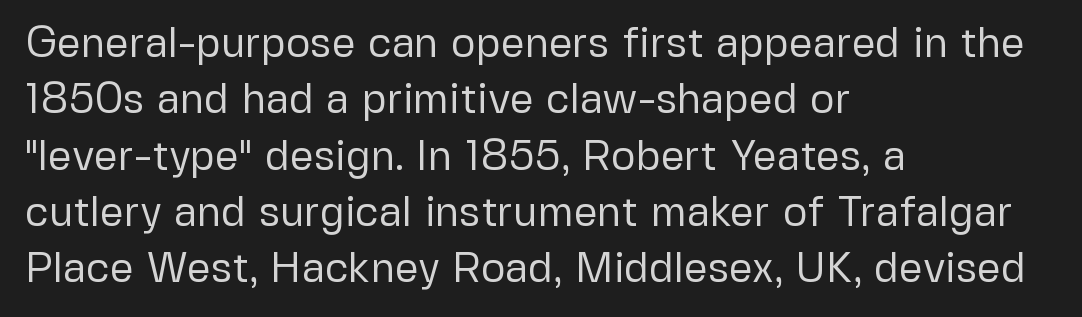
{"serif": "no", "italic": "no", "bold": "no", "weight": "regular", "width": "normal", "stroke_contrast": "low", "x_height": "medium", "monospaced": "no", "underline": "no", "align": "left", "line_spacing": "normal", "line_spacing_ratio": 1.34, "letter_spacing": "normal", "letter_spacing_em": 0.0, "glyph_px": 42}
